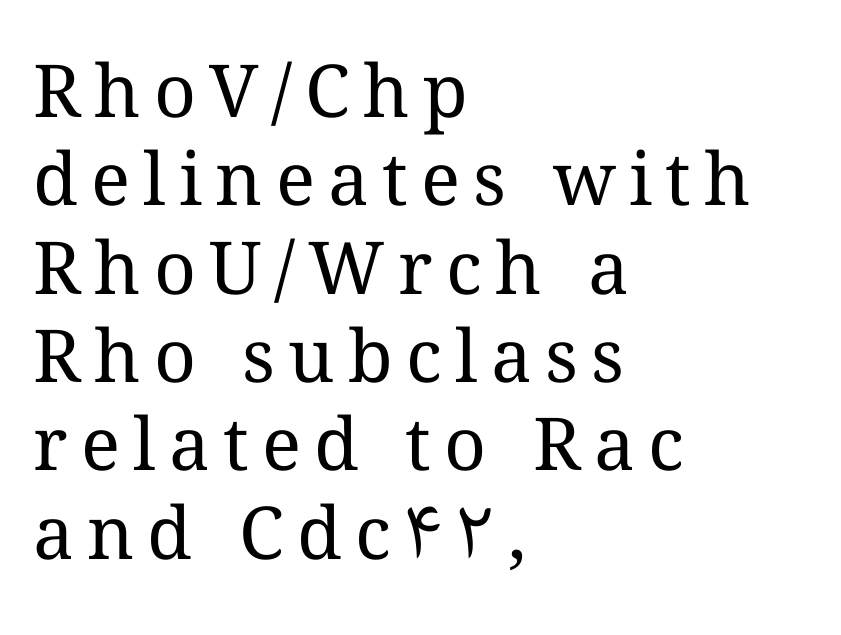
The space directly below the letters is spotless. A typesetter would call this proportional, since set widths differ per character. The lettering holds an erect, upright posture throughout. Heft: none added — not bold. These lines are set flush left with a ragged right edge.
